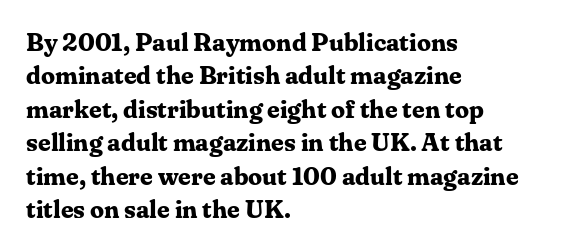
Q: Is the text bold? A: Yes.
Q: Is the text italic (slanted)? A: No, it is upright.
Q: Is the text underlined? A: No.
Q: How is the paragraph aligned? A: Left-aligned.
Q: Is the spacing between letters normal or unusually wide? A: Normal.
Q: Is the spacing between lines tight, normal or loose? A: Normal.
